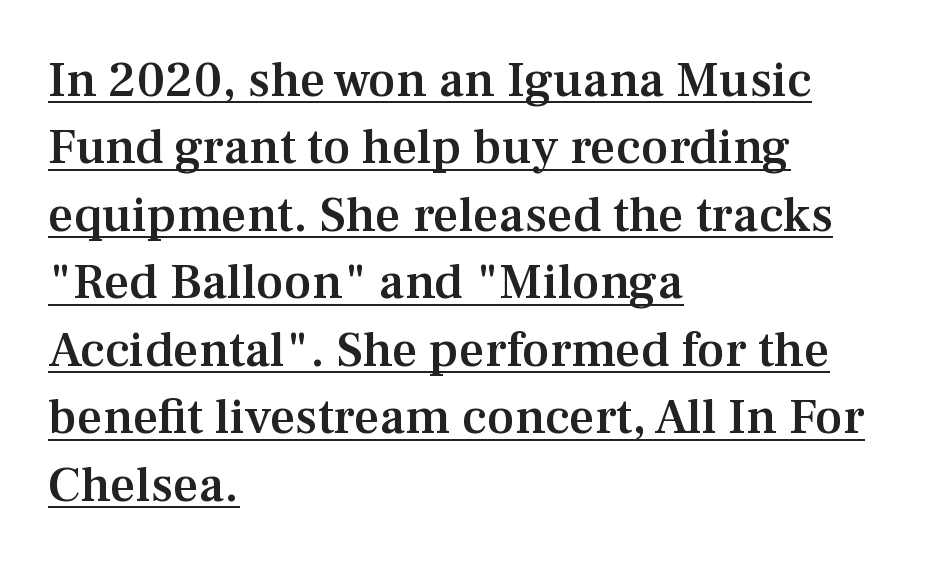
The image shows 50 px semibold serif type, upright; set left-aligned, normal line spacing (1.35x), normal letter spacing, underlined; medium stroke contrast and a medium x-height.
